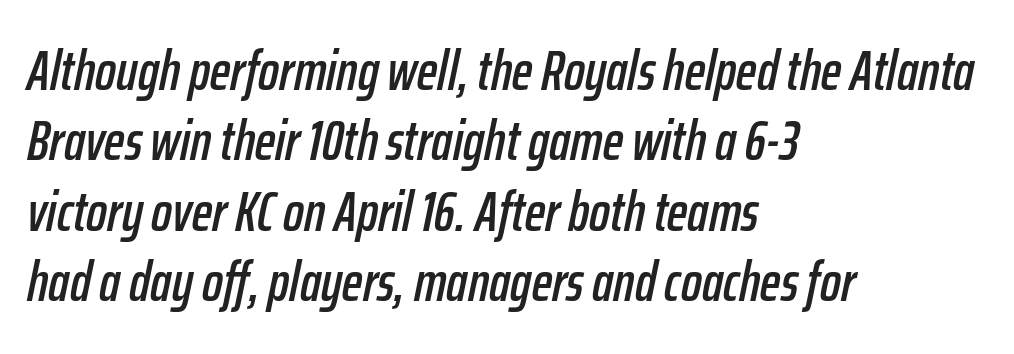
{"italic": "yes", "lean": "right", "slant_degrees": 12, "width": "condensed", "stroke_contrast": "low", "x_height": "medium", "monospaced": "no", "underline": "no", "align": "left", "line_spacing": "normal", "line_spacing_ratio": 1.28, "letter_spacing": "normal", "letter_spacing_em": 0.0, "glyph_px": 55}
